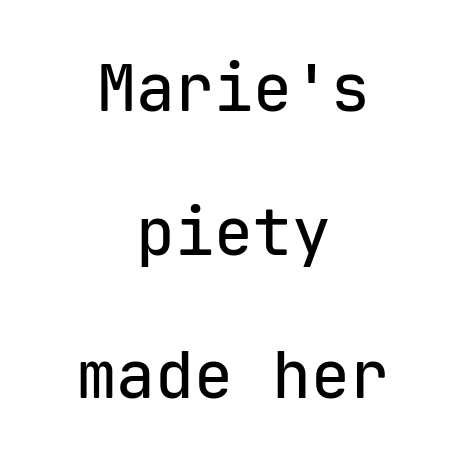
The image shows 65 px sans-serif type, upright, monospaced; set centered, loose line spacing (2.21x), normal letter spacing, not underlined; low stroke contrast and a medium x-height.
